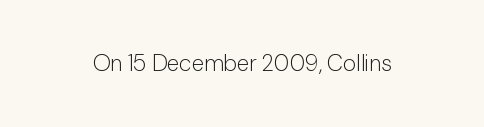
The type is set solid horizontally, with unmodified tracking. Words float on clear page, feet unadorned. A quiet, ordinary-to-light weight characterises the typeface. The type sits square on the baseline with zero lean.
